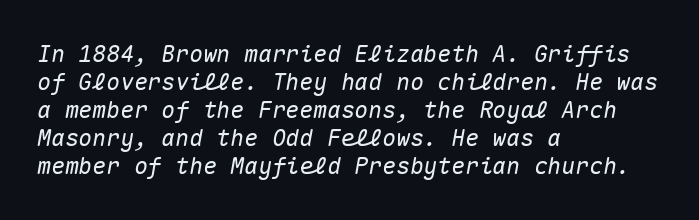
Q: Is the text italic (slanted)? A: Yes, it leans right by about 10 degrees.
Q: Is the text underlined? A: No.
Q: How is the paragraph aligned? A: Left-aligned.
Q: Is the spacing between letters normal or unusually wide? A: Normal.
